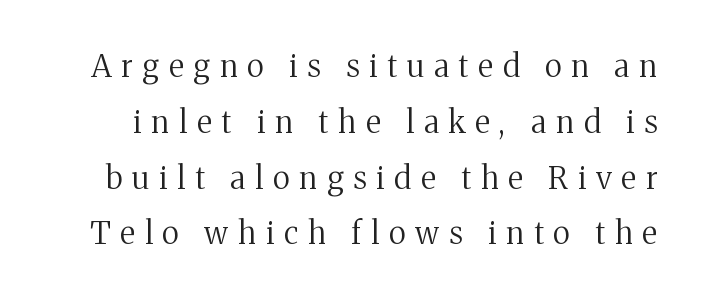
The image shows 31 px regular-weight serif type, upright; set line spacing 1.8x, unusually wide letter spacing (+0.32 em), not underlined; medium stroke contrast and a medium x-height.
